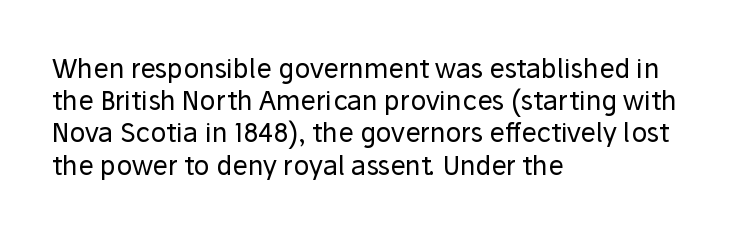
The image shows 26 px text type, upright; set left-aligned, line spacing 1.24x, normal letter spacing, not underlined.
